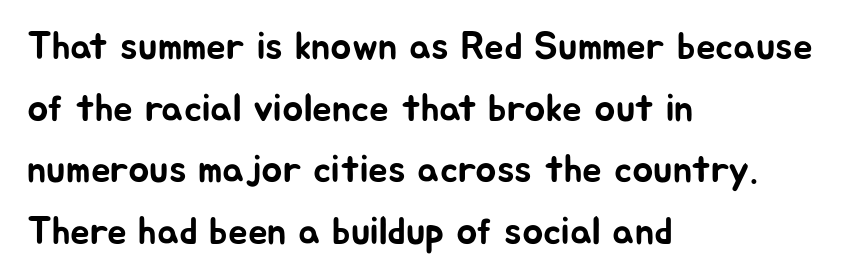
The image shows 39 px sans-serif type, upright; set left-aligned, normal line spacing (1.58x), normal letter spacing, not underlined; low stroke contrast and a medium x-height.
